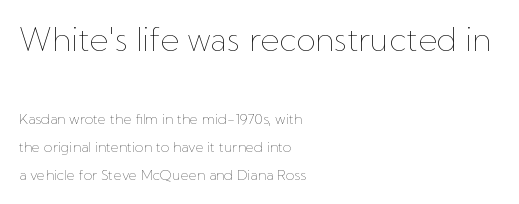
Q: Is the text bold? A: No.
Q: Is the text italic (slanted)? A: No, it is upright.
Q: Is the text underlined? A: No.
Q: How is the paragraph aligned? A: Left-aligned.
Q: Is the spacing between letters normal or unusually wide? A: Normal.
Q: Is the spacing between lines tight, normal or loose? A: Loose.
Q: Which block of text is set in a larger size, the first (top) or the second (bottom)? A: The first (top) one.
Q: Width (condensed, normal, or wide)? A: Normal.
Q: Stroke contrast? A: Low.
Q: x-height? A: Medium.
Q: Monospaced? A: No.
